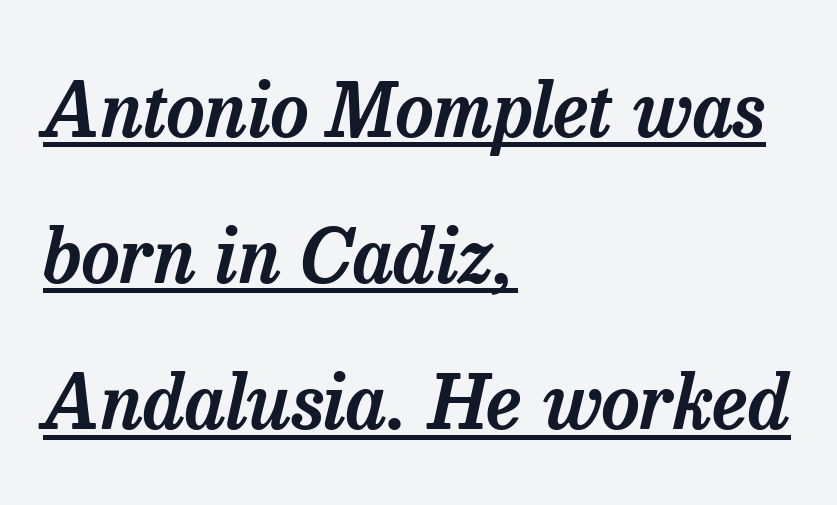
{"serif": "yes", "italic": "yes", "lean": "right", "slant_degrees": 13, "width": "normal", "stroke_contrast": "low", "x_height": "medium", "monospaced": "no", "underline": "yes", "align": "left", "line_spacing": "loose", "line_spacing_ratio": 1.95, "letter_spacing": "normal", "letter_spacing_em": 0.0, "glyph_px": 75}
